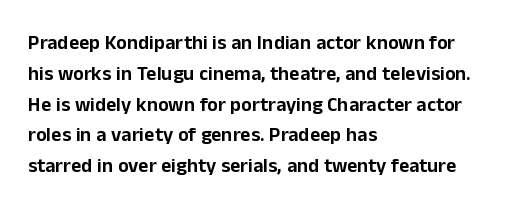
Letter spacing: default. This rendering uses left alignment, leaving the right contour irregular. The axis of the letterforms is exactly vertical. Evenly set lines give the paragraph a standard silhouette.
